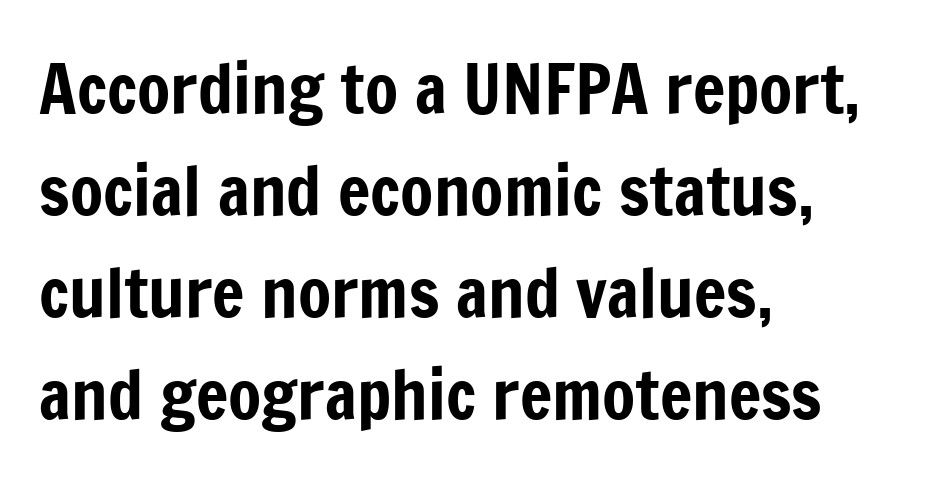
{"serif": "no", "italic": "no", "width": "condensed", "stroke_contrast": "low", "x_height": "medium", "monospaced": "no", "underline": "no", "align": "left", "line_spacing": "normal", "line_spacing_ratio": 1.5, "letter_spacing": "normal", "letter_spacing_em": 0.0, "glyph_px": 68}
